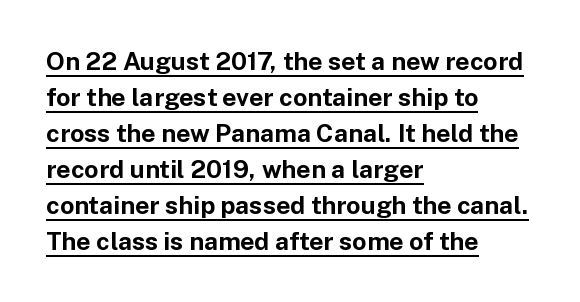
Compared with an ordinary text face, these strokes are far heavier — a full bold. Regular leading. Posture: upright roman. Look at the tracking — it's just the regular setting, nothing added. Has an underline been added? It has. Horizontally, the lines are justified to the leading edge only.
